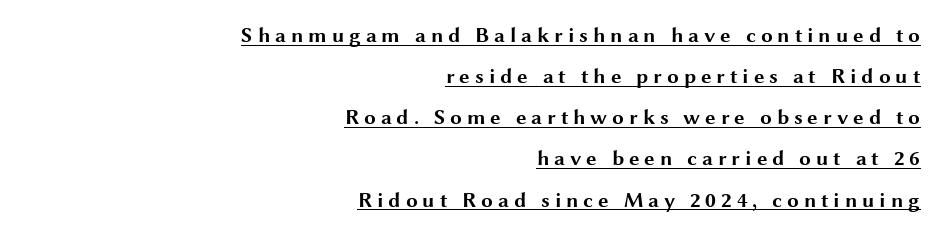
{"italic": "no", "bold": "yes", "underline": "yes", "align": "right", "line_spacing": "loose", "line_spacing_ratio": 1.96, "letter_spacing": "wide", "letter_spacing_em": 0.23, "glyph_px": 21}
